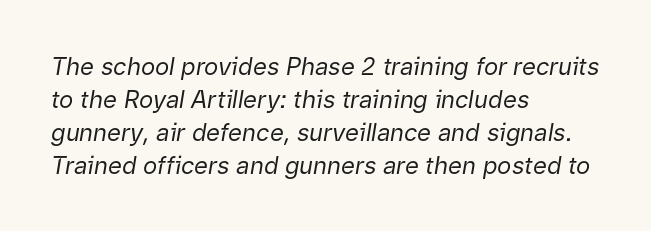
The image shows 24 px text type, italic (leaning right); set left-aligned, normal line spacing (1.37x), normal letter spacing, not underlined.
